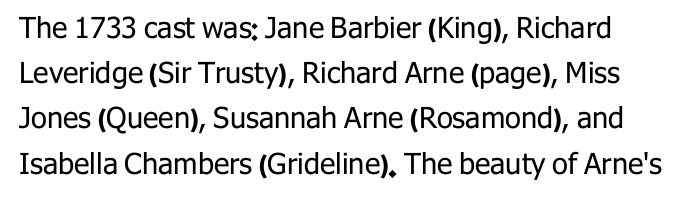
{"serif": "no", "italic": "no", "bold": "no", "weight": "regular", "width": "normal", "stroke_contrast": "low", "x_height": "medium", "monospaced": "no", "underline": "no", "line_spacing": "normal", "line_spacing_ratio": 1.56, "letter_spacing": "normal", "letter_spacing_em": 0.0, "glyph_px": 29}
